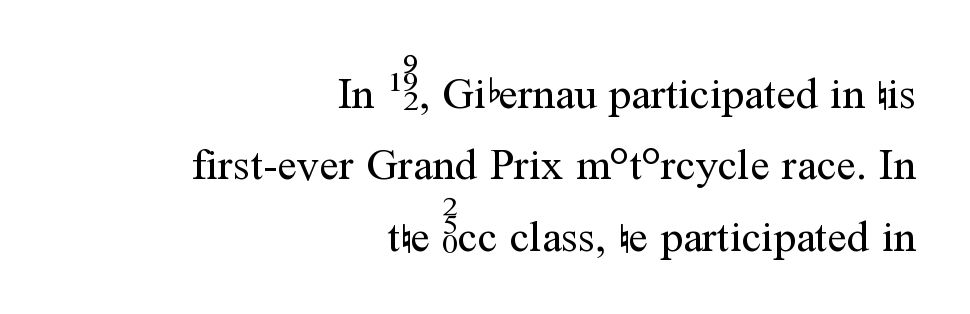
Q: Is the text bold? A: No.
Q: Is the text italic (slanted)? A: No, it is upright.
Q: Is the typeface a serif or a sans-serif typeface? A: Serif.
Q: Is the text underlined? A: No.
Q: How is the paragraph aligned? A: Right-aligned.
Q: Is the spacing between letters normal or unusually wide? A: Normal.
Q: Is the spacing between lines tight, normal or loose? A: Normal.
Q: Width (condensed, normal, or wide)? A: Normal.
Q: Stroke contrast? A: Medium.
Q: x-height? A: Medium.
Q: Monospaced? A: No.
